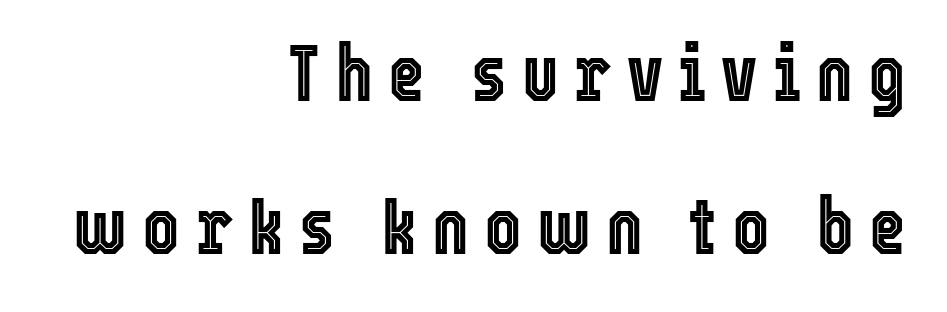
Each row of text sits above clean, open space. Every row of glyphs terminates at an identical x-position on the right. These lines stand farther apart than default settings would place them. Ordinary non-slanted type is in use. Looks like regular typesetting: each glyph gets only the width it needs.
